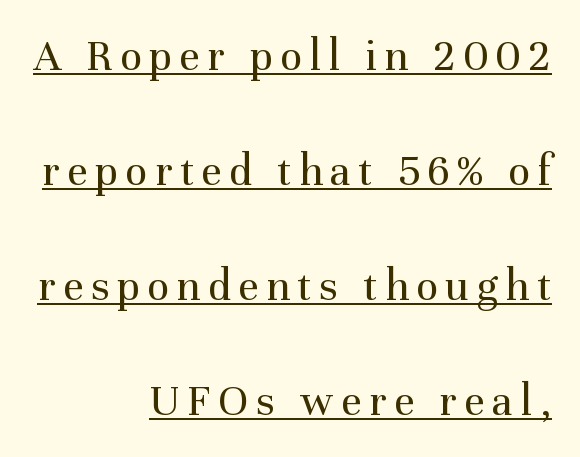
{"serif": "yes", "italic": "no", "bold": "no", "weight": "regular", "width": "normal", "stroke_contrast": "medium", "x_height": "medium", "monospaced": "no", "underline": "yes", "align": "right", "line_spacing": "loose", "line_spacing_ratio": 2.5, "glyph_px": 46}
